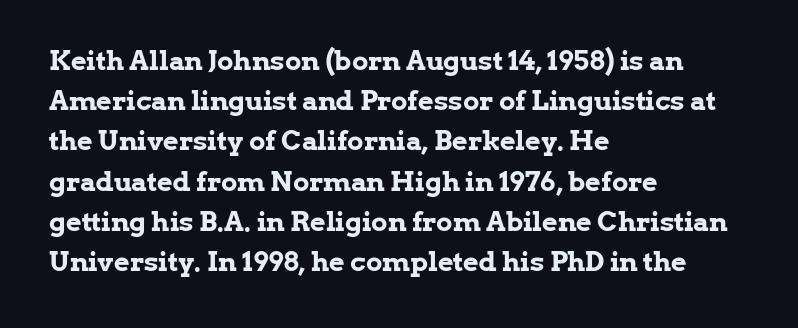
The image shows 27 px bold type, upright; set left-aligned, normal line spacing (1.49x), normal letter spacing, not underlined.
